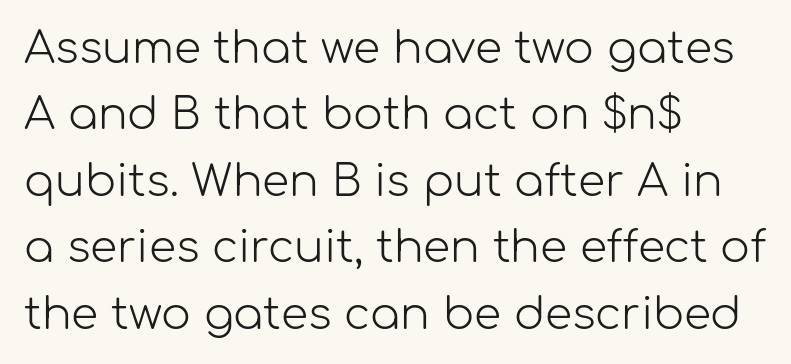
The image shows 44 px light sans-serif type, upright; set left-aligned, normal line spacing (1.51x), normal letter spacing, not underlined; low stroke contrast and a medium x-height.
